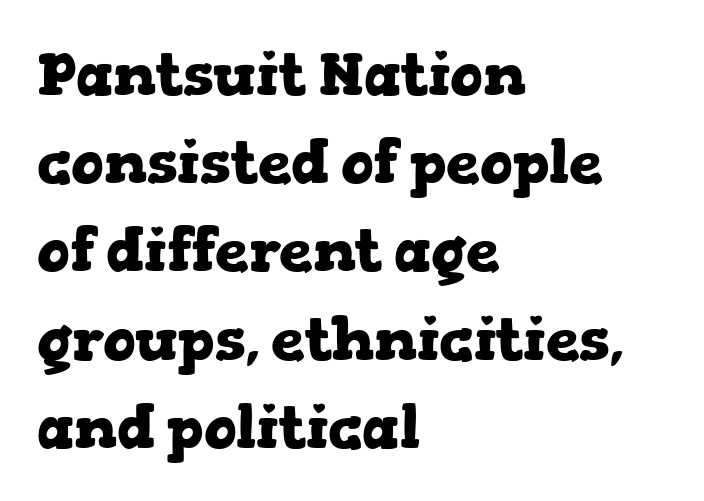
The image shows 60 px heavy, wide serif type, upright; set left-aligned, normal line spacing (1.47x), normal letter spacing, not underlined; low stroke contrast and a medium x-height.
